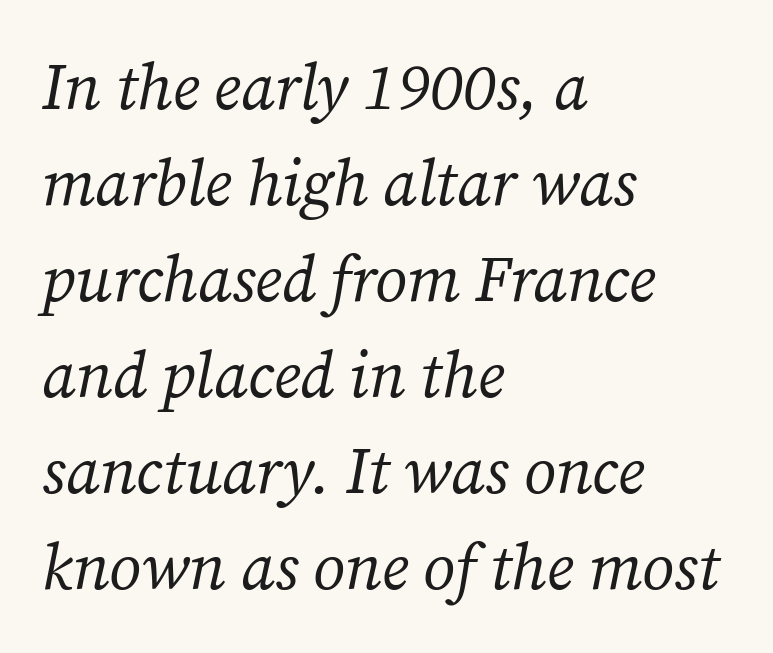
The image shows 64 px regular-weight serif type, italic (leaning right); set left-aligned, normal line spacing (1.5x), normal letter spacing, not underlined; medium stroke contrast and a medium x-height.
